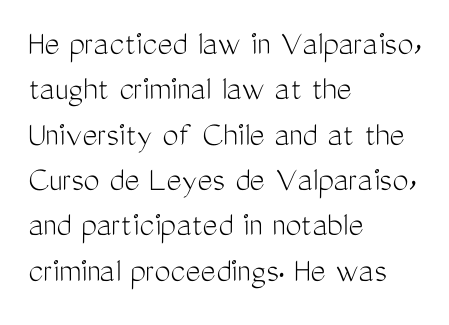
{"serif": "no", "italic": "no", "bold": "no", "weight": "light", "width": "condensed", "stroke_contrast": "medium", "x_height": "medium", "monospaced": "no", "underline": "no", "align": "left", "line_spacing": "normal", "line_spacing_ratio": 1.26, "letter_spacing": "normal", "letter_spacing_em": 0.0, "glyph_px": 36}
